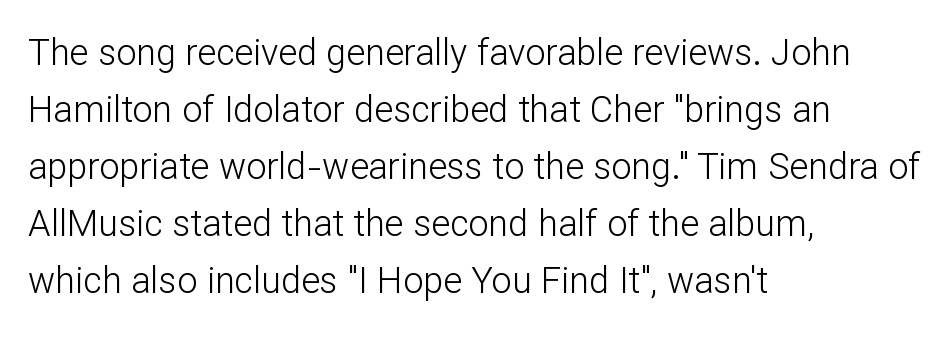
Q: Is the text bold? A: No.
Q: Is the text italic (slanted)? A: No, it is upright.
Q: Is the typeface a serif or a sans-serif typeface? A: Sans-serif.
Q: Is the text underlined? A: No.
Q: How is the paragraph aligned? A: Left-aligned.
Q: Is the spacing between letters normal or unusually wide? A: Normal.
Q: Is the spacing between lines tight, normal or loose? A: Normal.
Q: Width (condensed, normal, or wide)? A: Normal.
Q: Stroke contrast? A: Low.
Q: x-height? A: Medium.
Q: Monospaced? A: No.
